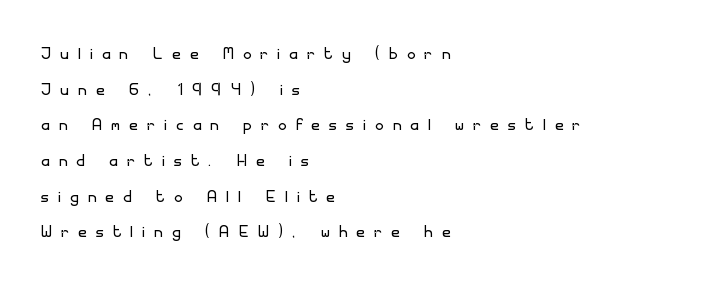
The image shows 22 px text type, upright; set left-aligned, normal line spacing (1.62x), unusually wide letter spacing (+0.44 em), not underlined.
